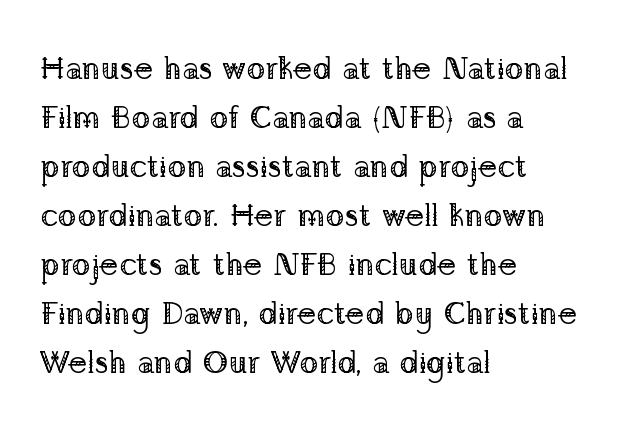
Q: Is the text bold? A: No.
Q: Is the text italic (slanted)? A: No, it is upright.
Q: Is the typeface a serif or a sans-serif typeface? A: Serif.
Q: Is the text underlined? A: No.
Q: How is the paragraph aligned? A: Left-aligned.
Q: Is the spacing between letters normal or unusually wide? A: Normal.
Q: Is the spacing between lines tight, normal or loose? A: Normal.
Q: Width (condensed, normal, or wide)? A: Normal.
Q: Stroke contrast? A: Low.
Q: x-height? A: Medium.
Q: Monospaced? A: No.
